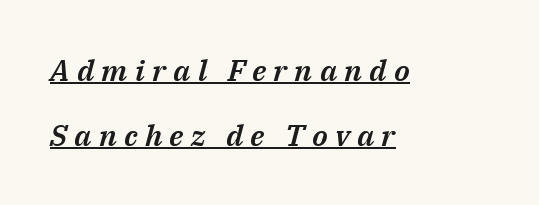
Observe the wide spacing: letters keep a clear distance from each other. Think of a printed novel: that variable character pitch is what you see here. A student would call this left alignment; a typographer would say flush left, rag right. Looking at the ascenders, they clearly lean.
